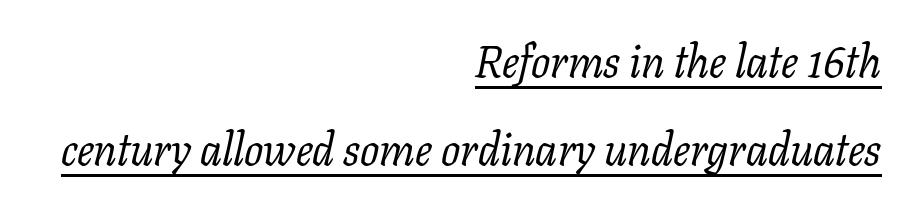
Q: Is the text bold? A: No.
Q: Is the text italic (slanted)? A: Yes, it leans right by about 11 degrees.
Q: Is the typeface a serif or a sans-serif typeface? A: Serif.
Q: Is the text underlined? A: Yes.
Q: How is the paragraph aligned? A: Right-aligned.
Q: Is the spacing between letters normal or unusually wide? A: Normal.
Q: Is the spacing between lines tight, normal or loose? A: Loose.
Q: Width (condensed, normal, or wide)? A: Normal.
Q: Stroke contrast? A: Low.
Q: x-height? A: Medium.
Q: Monospaced? A: No.
